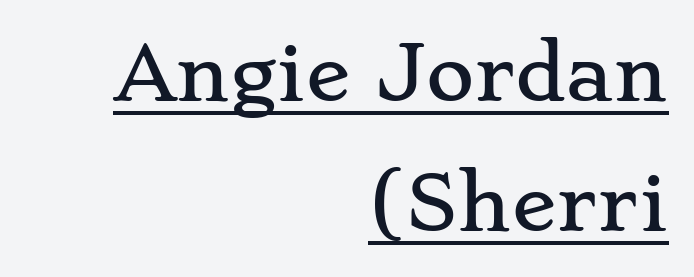
{"serif": "yes", "italic": "no", "width": "wide", "stroke_contrast": "low", "x_height": "small", "monospaced": "no", "underline": "yes", "align": "right", "line_spacing_ratio": 1.76, "letter_spacing": "normal", "letter_spacing_em": 0.0, "glyph_px": 74}
